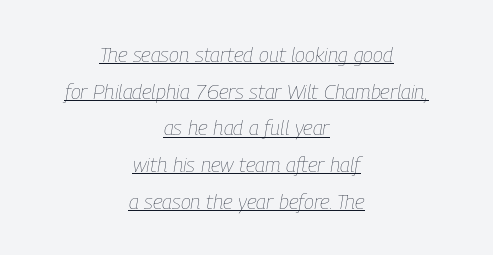
{"italic": "yes", "lean": "right", "slant_degrees": 9, "bold": "no", "underline": "yes", "align": "center", "line_spacing_ratio": 1.75, "letter_spacing": "normal", "letter_spacing_em": 0.0, "glyph_px": 21}
